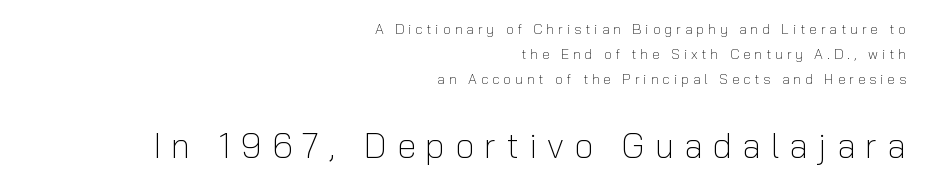
{"serif": "no", "italic": "no", "bold": "no", "weight": "light", "width": "normal", "stroke_contrast": "low", "x_height": "medium", "monospaced": "no", "underline": "no", "align": "right", "line_spacing_ratio": 1.79, "letter_spacing": "wide", "letter_spacing_em": 0.28, "larger_block": "second", "size_ratio": 2.5, "glyph_px": 35}
